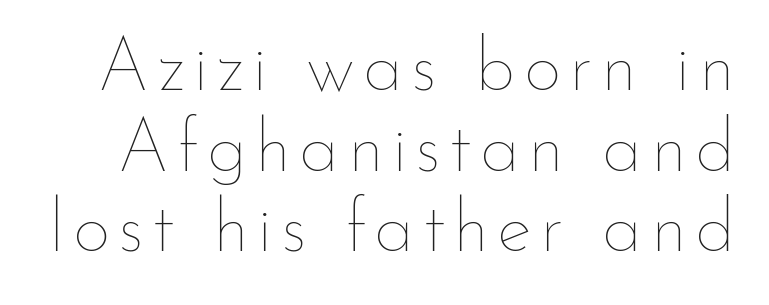
Q: Is the text bold? A: No.
Q: Is the text italic (slanted)? A: No, it is upright.
Q: Is the text underlined? A: No.
Q: Is the spacing between lines tight, normal or loose? A: Tight.
Q: Width (condensed, normal, or wide)? A: Normal.
Q: Stroke contrast? A: Low.
Q: x-height? A: Small.
Q: Monospaced? A: No.
